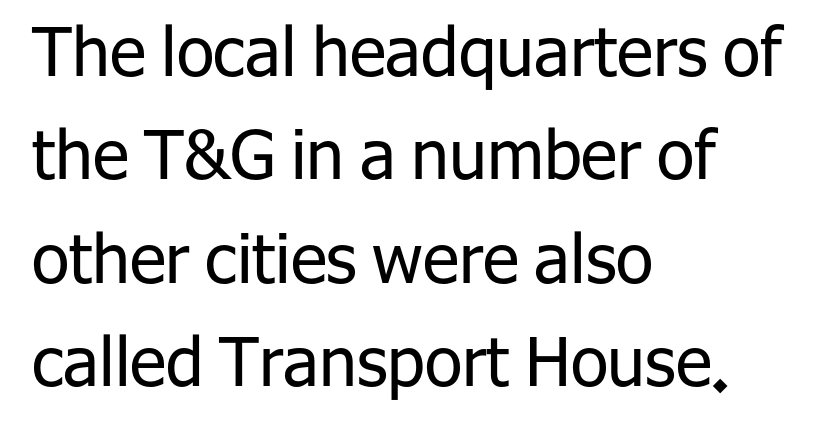
Layout note: lines flush left. You could not count columns in this text — the font is proportionally spaced. The font is comparable to plain body text, perhaps lighter. Designer's note — italics off, roman on. No feet cap the strokes, marking this as sans-serif type.
